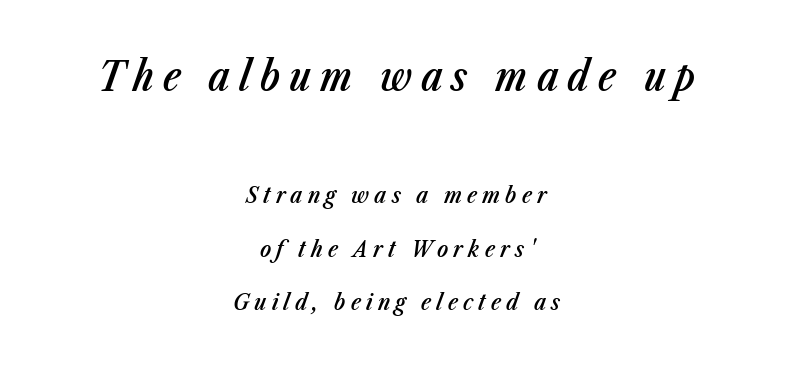
The image shows 41 px semibold, condensed type, italic (leaning right); set centered, loose line spacing (2.34x), unusually wide letter spacing (+0.22 em), not underlined; the first (top) block is 1.78x larger; low stroke contrast and a medium x-height.
